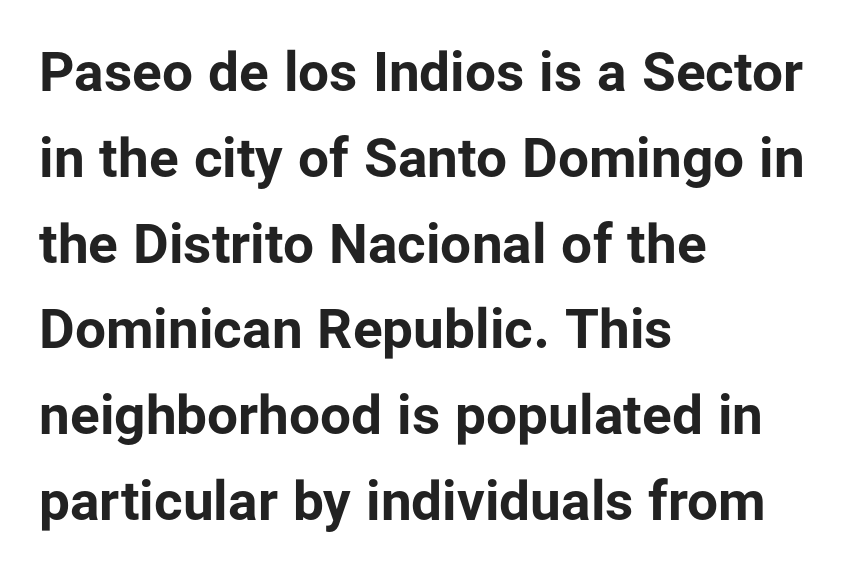
No extra tracking has been applied to these lines. The glyphs in this specimen are sans serif. All the whitespace from short lines collects on the right. Glance below the letters and you will spot only blank space. Chunky letters — that's bold for sure.
